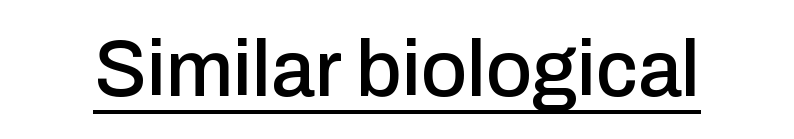
The image shows 79 px sans-serif type, upright; set normal letter spacing, underlined; low stroke contrast and a medium x-height.
